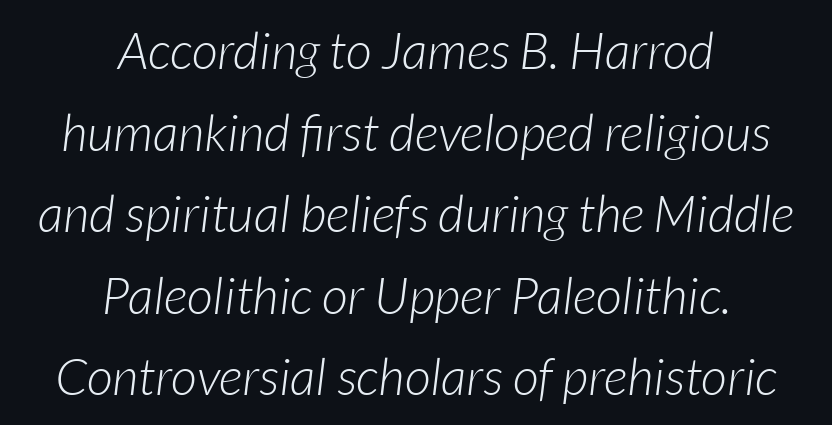
The image shows 51 px light type, italic (leaning right); set centered, normal line spacing (1.6x), normal letter spacing, not underlined; low stroke contrast and a medium x-height.
